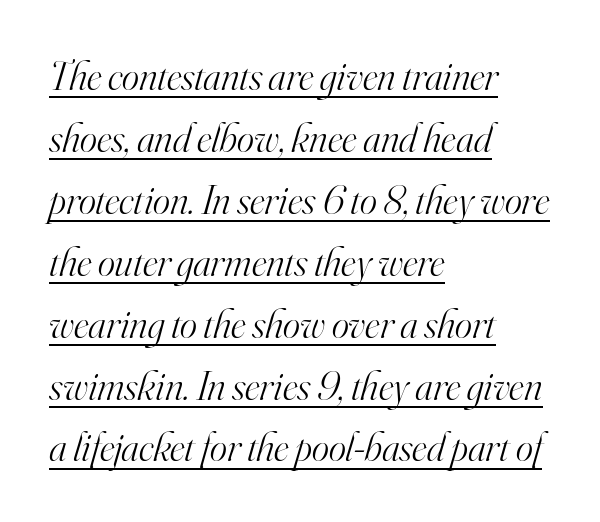
Q: Is the text bold? A: No.
Q: Is the text italic (slanted)? A: Yes, it leans right by about 16 degrees.
Q: Is the typeface a serif or a sans-serif typeface? A: Serif.
Q: Is the text underlined? A: Yes.
Q: How is the paragraph aligned? A: Left-aligned.
Q: Is the spacing between letters normal or unusually wide? A: Normal.
Q: Is the spacing between lines tight, normal or loose? A: Normal.
Q: Width (condensed, normal, or wide)? A: Normal.
Q: Stroke contrast? A: High.
Q: x-height? A: Small.
Q: Monospaced? A: No.
